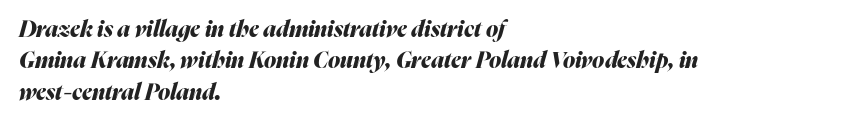
{"italic": "yes", "lean": "right", "slant_degrees": 16, "bold": "yes", "underline": "no", "align": "left", "line_spacing": "normal", "line_spacing_ratio": 1.43, "letter_spacing": "normal", "letter_spacing_em": 0.0, "glyph_px": 22}
